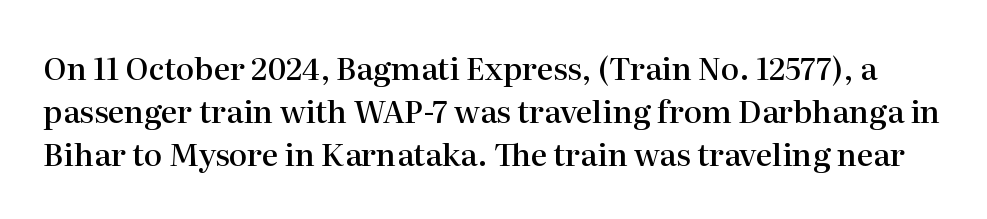
Posture: upright roman. Default kerning and tracking; the words read as compact shapes. Letters rest on an invisible, unmarked baseline. Stroke thickness is moderately raised; the sample reads as semibold.
